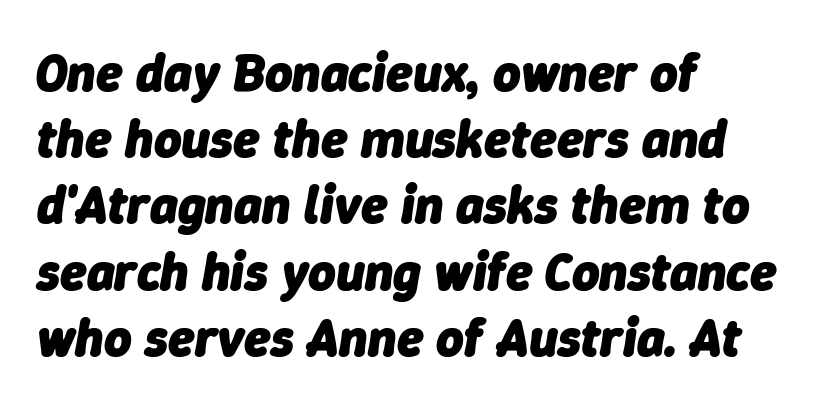
This rendering leaves character spacing at its baseline value. A typesetter would call this leading conventional body-copy spacing. This sample has the flowing, uneven cadence of proportional lettering. The lines in this sample share a left origin and differ only in where they stop. Only glyphs here, with clear space below each row.
